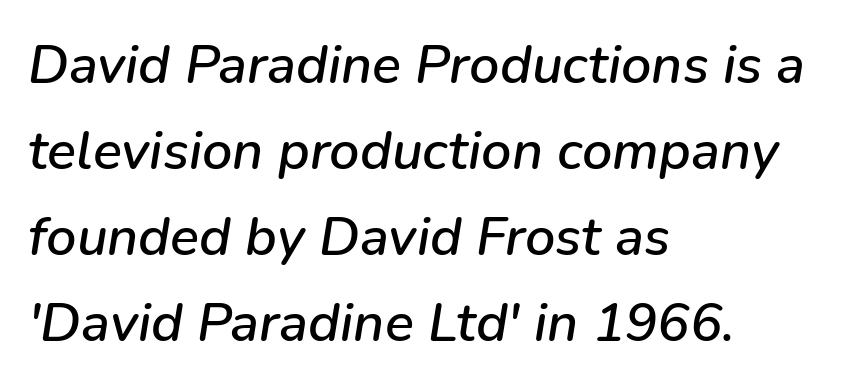
{"italic": "yes", "lean": "right", "slant_degrees": 9, "width": "normal", "stroke_contrast": "low", "x_height": "medium", "monospaced": "no", "underline": "no", "align": "left", "line_spacing": "normal", "line_spacing_ratio": 1.59, "letter_spacing": "normal", "letter_spacing_em": 0.0, "glyph_px": 54}
